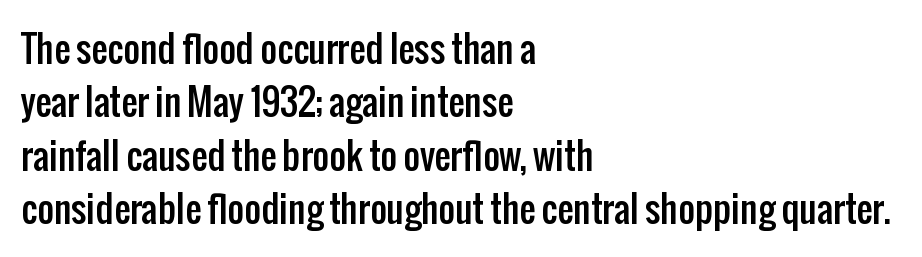
{"serif": "no", "italic": "no", "width": "condensed", "stroke_contrast": "low", "x_height": "medium", "monospaced": "no", "underline": "no", "align": "left", "line_spacing": "normal", "line_spacing_ratio": 1.48, "letter_spacing": "normal", "letter_spacing_em": 0.0, "glyph_px": 36}
